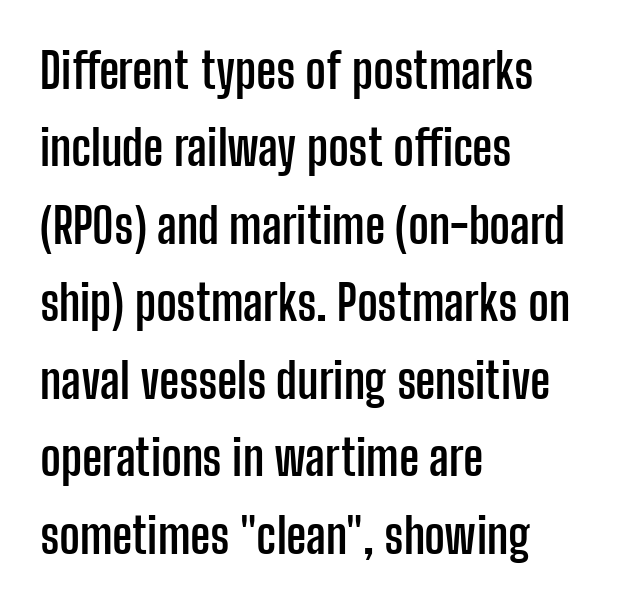
The image shows 49 px semibold, condensed sans-serif type, upright; set left-aligned, normal line spacing (1.58x), normal letter spacing, not underlined; low stroke contrast and a medium x-height.
